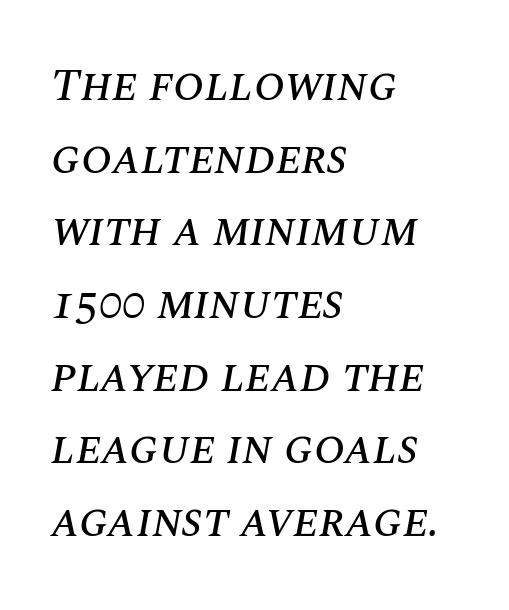
Where is the straight margin? On the left. In terms of posture, this sample is oblique. No extra tracking has been applied to these lines. Each letter keeps its own natural width here, so spacing adapts to shape.
